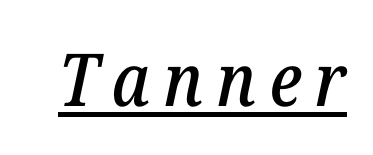
Q: Is the text italic (slanted)? A: Yes, it leans right by about 12 degrees.
Q: Is the typeface a serif or a sans-serif typeface? A: Serif.
Q: Is the text underlined? A: Yes.
Q: Width (condensed, normal, or wide)? A: Normal.
Q: Stroke contrast? A: Low.
Q: x-height? A: Medium.
Q: Monospaced? A: No.
